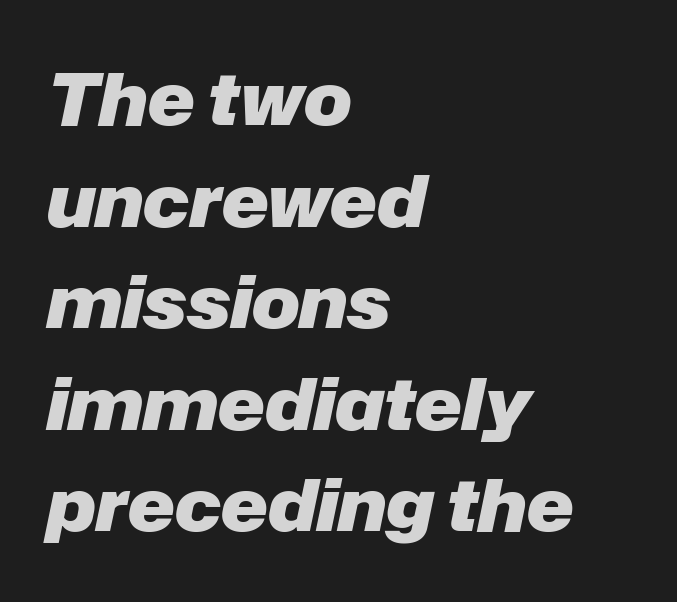
Q: Is the text bold? A: Yes.
Q: Is the text italic (slanted)? A: Yes, it leans right by about 12 degrees.
Q: Is the text underlined? A: No.
Q: How is the paragraph aligned? A: Left-aligned.
Q: Is the spacing between letters normal or unusually wide? A: Normal.
Q: Is the spacing between lines tight, normal or loose? A: Normal.
Q: Width (condensed, normal, or wide)? A: Normal.
Q: Stroke contrast? A: Low.
Q: x-height? A: Medium.
Q: Monospaced? A: No.
